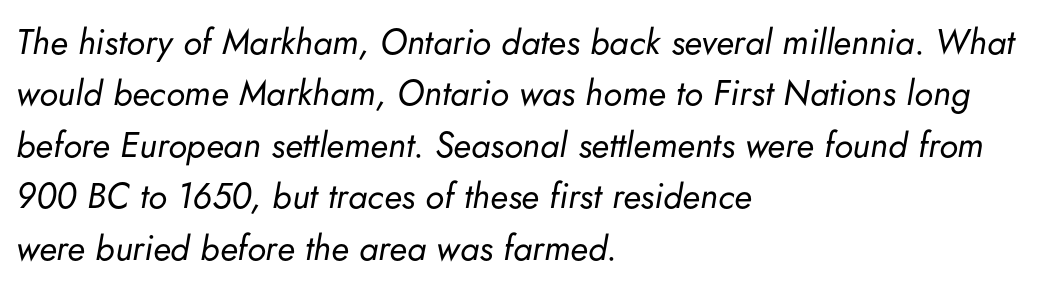
The image shows 35 px regular-weight type, italic (leaning right); set left-aligned, normal line spacing (1.47x), normal letter spacing, not underlined; low stroke contrast and a small x-height.
